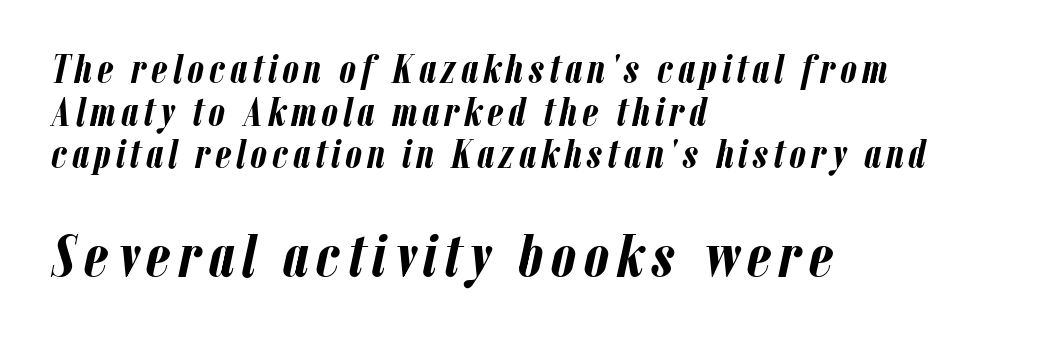
The image shows 62 px semibold, condensed type, italic (leaning right); set left-aligned, tight line spacing (1.04x), not underlined; the second (bottom) block is 1.51x larger; low stroke contrast and a medium x-height.
